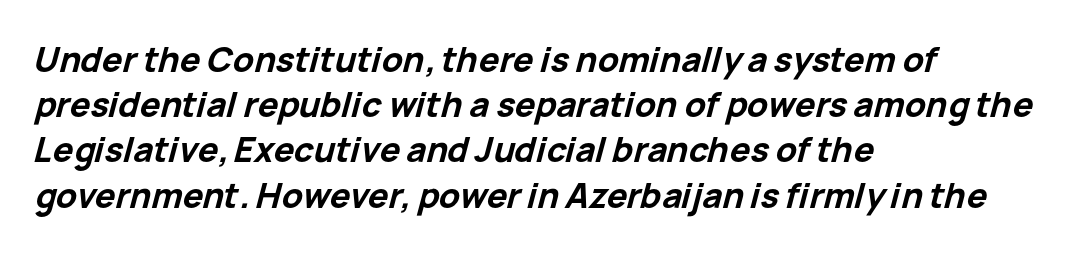
Q: Is the text bold? A: Yes.
Q: Is the text italic (slanted)? A: Yes, it leans right by about 15 degrees.
Q: Is the text underlined? A: No.
Q: How is the paragraph aligned? A: Left-aligned.
Q: Is the spacing between letters normal or unusually wide? A: Normal.
Q: Is the spacing between lines tight, normal or loose? A: Normal.
Q: Width (condensed, normal, or wide)? A: Normal.
Q: Stroke contrast? A: Low.
Q: x-height? A: Medium.
Q: Monospaced? A: No.
